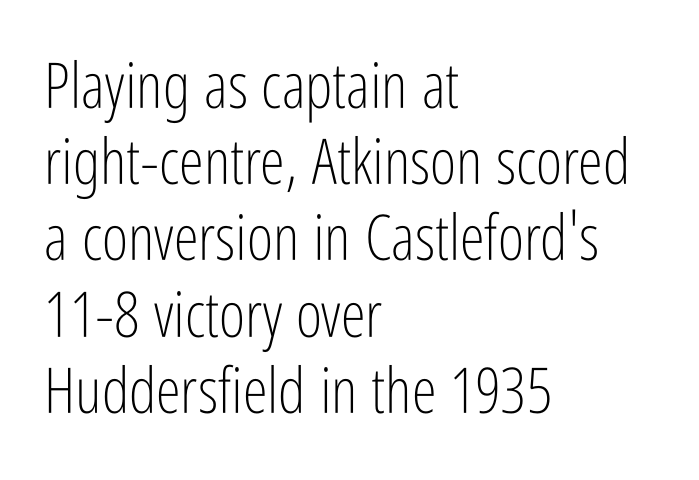
{"serif": "no", "italic": "no", "bold": "no", "weight": "light", "width": "condensed", "stroke_contrast": "low", "x_height": "medium", "monospaced": "no", "underline": "no", "align": "left", "line_spacing_ratio": 1.21, "letter_spacing": "normal", "letter_spacing_em": 0.0, "glyph_px": 63}
